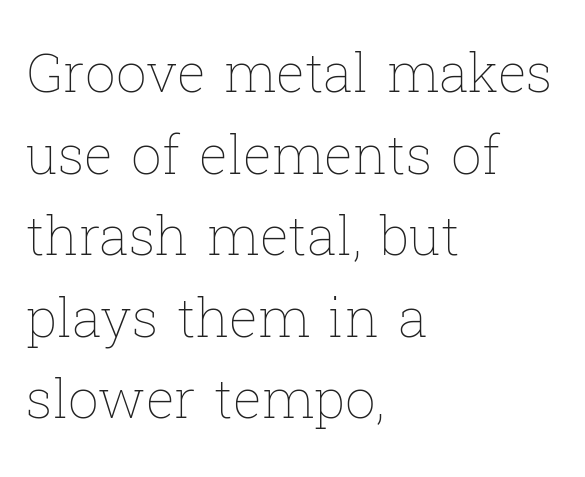
Q: Is the text bold? A: No.
Q: Is the text italic (slanted)? A: No, it is upright.
Q: Is the text underlined? A: No.
Q: How is the paragraph aligned? A: Left-aligned.
Q: Is the spacing between letters normal or unusually wide? A: Normal.
Q: Is the spacing between lines tight, normal or loose? A: Normal.
Q: Width (condensed, normal, or wide)? A: Normal.
Q: Stroke contrast? A: Low.
Q: x-height? A: Medium.
Q: Monospaced? A: No.
